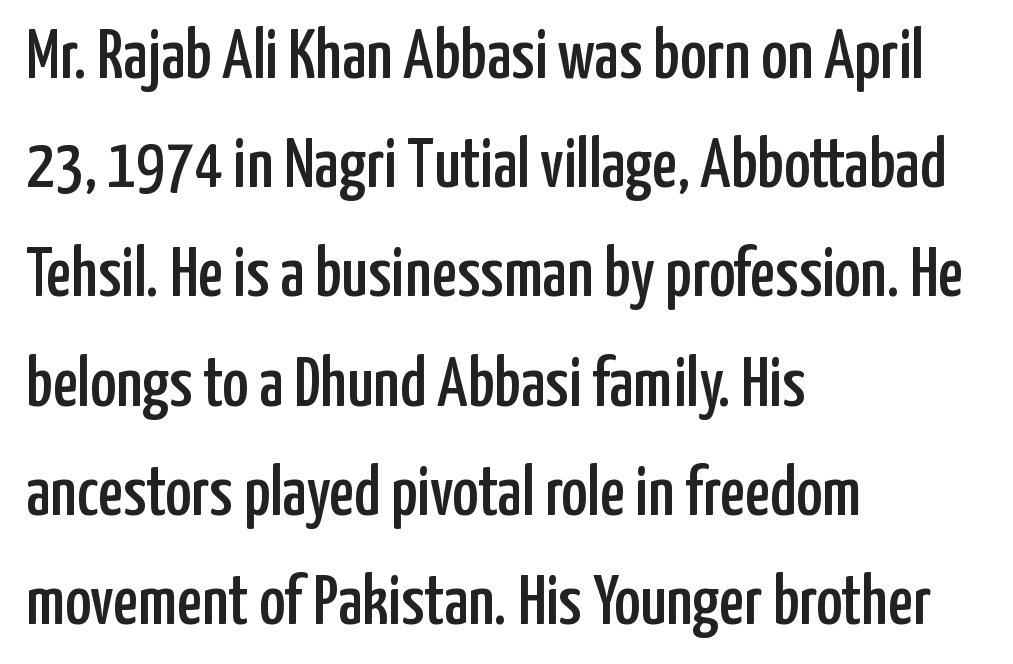
The image shows 70 px condensed sans-serif type, upright; set left-aligned, normal line spacing (1.56x), normal letter spacing, not underlined; low stroke contrast and a medium x-height.
